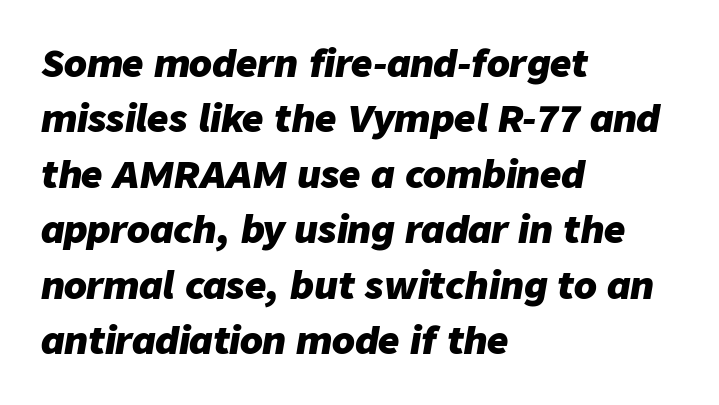
{"italic": "yes", "lean": "right", "slant_degrees": 9, "bold": "yes", "weight": "heavy", "width": "normal", "stroke_contrast": "low", "x_height": "medium", "monospaced": "no", "underline": "no", "align": "left", "line_spacing": "normal", "line_spacing_ratio": 1.5, "letter_spacing": "normal", "letter_spacing_em": 0.0, "glyph_px": 37}
